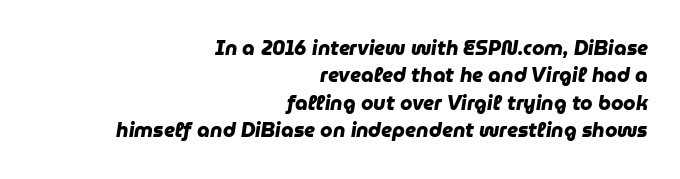
The image shows 20 px bold type; set right-aligned, normal line spacing (1.37x), normal letter spacing, not underlined.
